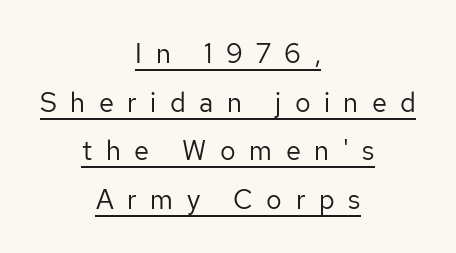
Does the lettering tilt? It doesn't — this is upright. Visually the block forms a symmetrical silhouette, jagged on both flanks. On a weight scale, this lands at 450 or below. Between one letter and the next there's a generous, obvious gap. This rendering features underlined lettering.
